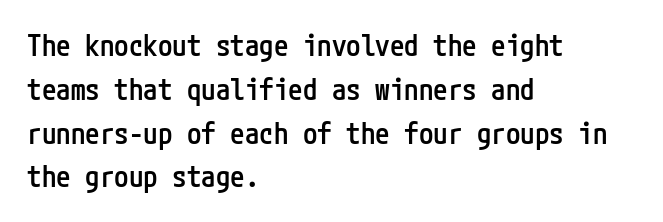
{"serif": "no", "italic": "no", "bold": "semi", "weight": "semibold", "width": "condensed", "stroke_contrast": "low", "x_height": "medium", "underline": "no", "align": "left", "line_spacing": "normal", "line_spacing_ratio": 1.51, "letter_spacing": "normal", "letter_spacing_em": 0.0, "glyph_px": 29}
